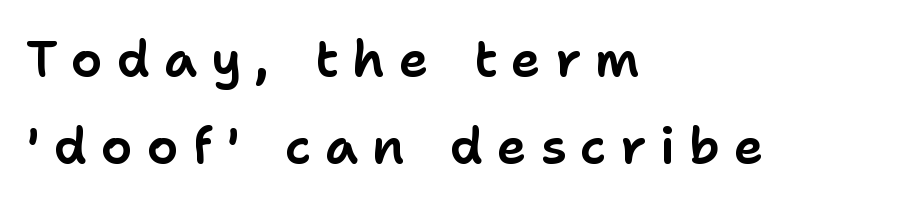
Q: Is the text italic (slanted)? A: No, it is upright.
Q: Is the typeface a serif or a sans-serif typeface? A: Sans-serif.
Q: Is the text underlined? A: No.
Q: How is the paragraph aligned? A: Left-aligned.
Q: Is the spacing between letters normal or unusually wide? A: Unusually wide.
Q: Width (condensed, normal, or wide)? A: Normal.
Q: Stroke contrast? A: Low.
Q: x-height? A: Medium.
Q: Monospaced? A: No.
